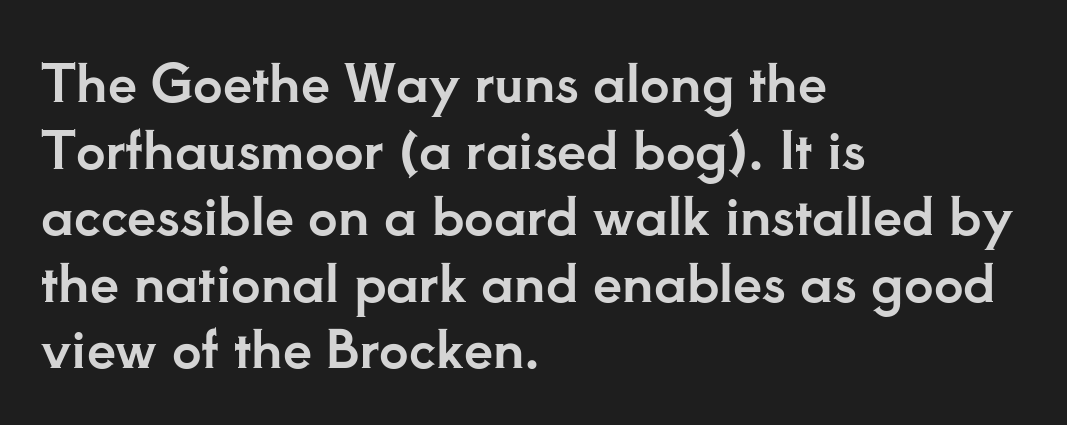
Q: Is the text italic (slanted)? A: No, it is upright.
Q: Is the typeface a serif or a sans-serif typeface? A: Serif.
Q: Is the text underlined? A: No.
Q: How is the paragraph aligned? A: Left-aligned.
Q: Is the spacing between letters normal or unusually wide? A: Normal.
Q: Is the spacing between lines tight, normal or loose? A: Normal.
Q: Width (condensed, normal, or wide)? A: Normal.
Q: Stroke contrast? A: Low.
Q: x-height? A: Small.
Q: Monospaced? A: No.
